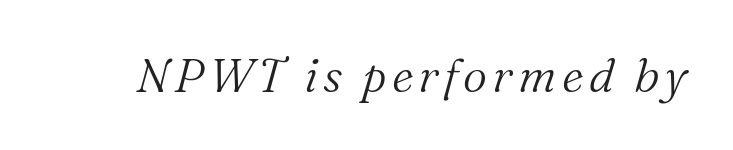
The image shows 47 px light serif type, italic (leaning right); set not underlined; medium stroke contrast and a medium x-height.
